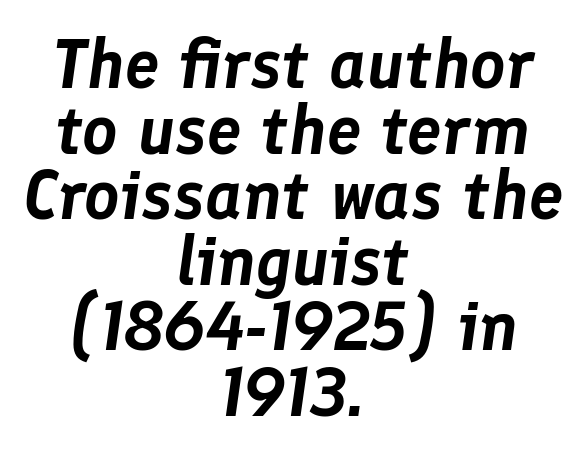
Q: Is the text italic (slanted)? A: Yes, it leans right by about 8 degrees.
Q: Is the text underlined? A: No.
Q: How is the paragraph aligned? A: Centered.
Q: Is the spacing between letters normal or unusually wide? A: Normal.
Q: Is the spacing between lines tight, normal or loose? A: Tight.
Q: Width (condensed, normal, or wide)? A: Normal.
Q: Stroke contrast? A: Low.
Q: x-height? A: Medium.
Q: Monospaced? A: No.
